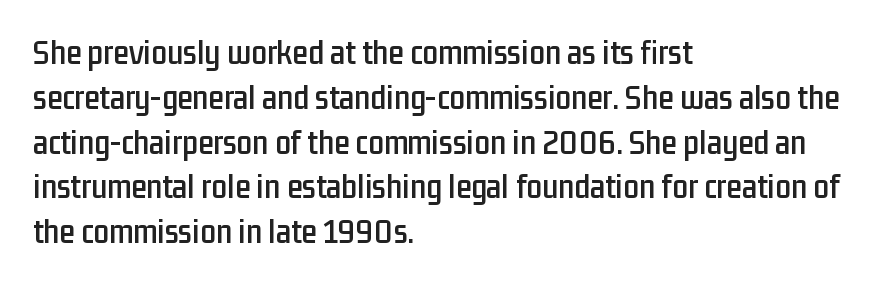
The image shows 35 px condensed sans-serif type, upright; set left-aligned, normal line spacing (1.28x), normal letter spacing, not underlined; low stroke contrast and a medium x-height.
